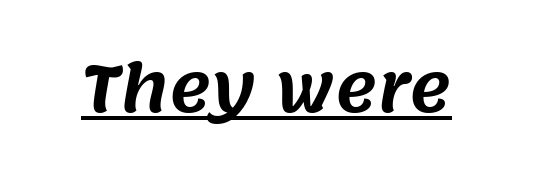
{"serif": "no", "width": "normal", "stroke_contrast": "medium", "x_height": "large", "monospaced": "no", "underline": "yes", "letter_spacing": "normal", "letter_spacing_em": 0.0, "glyph_px": 64}
